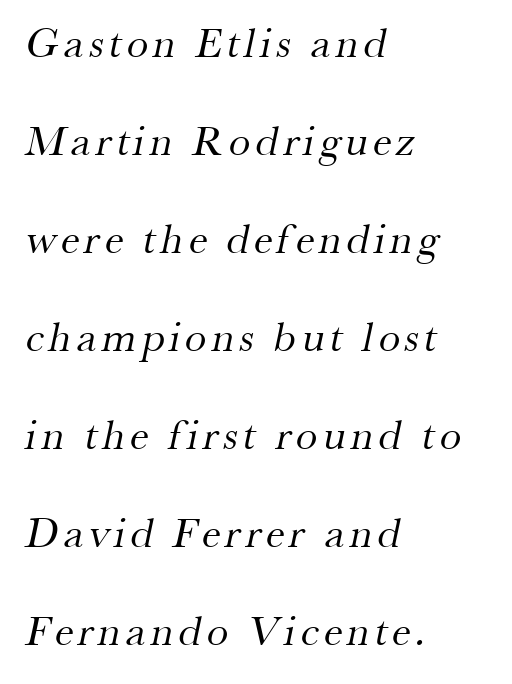
The weight tops out at a normal text grade. Anything drawn beneath the words? Only blank space. The face used here is seriffed, in the tradition of book romans. This block would shrink considerably if given ordinary leading; it's expanded now.
